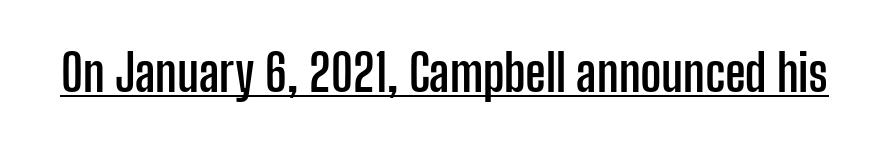
The image shows 50 px semibold, condensed sans-serif type, upright; set normal letter spacing, underlined; low stroke contrast and a medium x-height.
